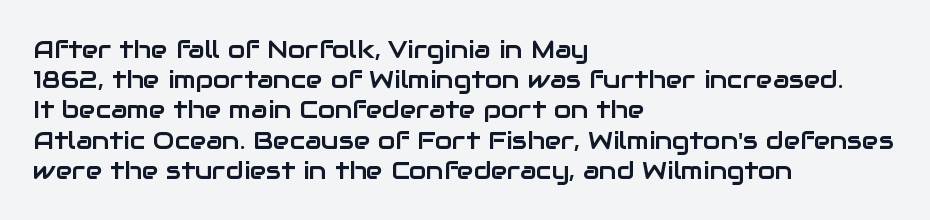
Q: Is the text italic (slanted)? A: No, it is upright.
Q: Is the text underlined? A: No.
Q: How is the paragraph aligned? A: Left-aligned.
Q: Is the spacing between letters normal or unusually wide? A: Normal.
